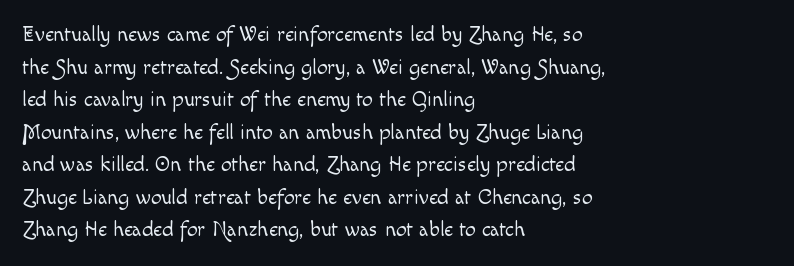
The axis of the letterforms is exactly vertical. Here the glyphs are tracked normally, forming tight word shapes. Descenders hang freely into open space. Line beginnings align vertically; line endings do not. The rows are spaced the way most documents space them.
